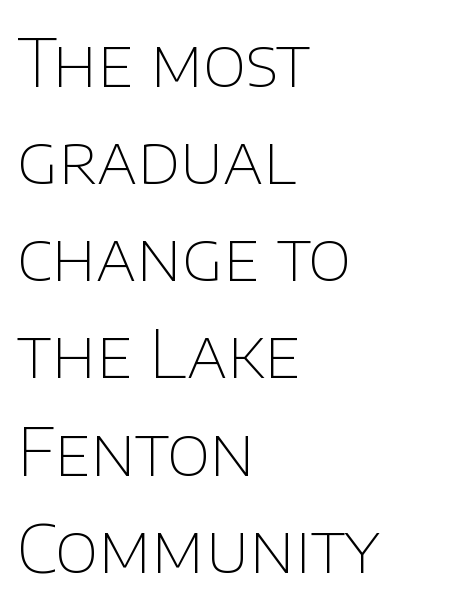
{"serif": "no", "italic": "no", "bold": "no", "weight": "thin", "width": "normal", "stroke_contrast": "low", "x_height": "large", "monospaced": "no", "underline": "no", "align": "left", "line_spacing": "normal", "line_spacing_ratio": 1.45, "letter_spacing": "normal", "letter_spacing_em": 0.0, "glyph_px": 67}
